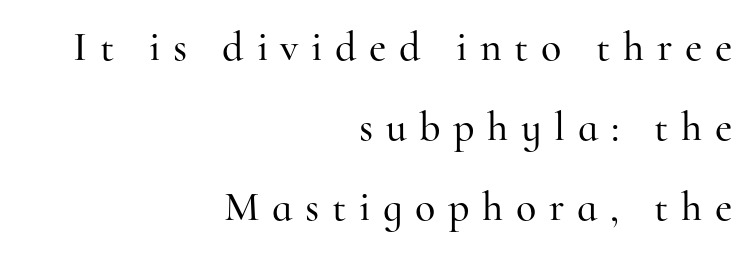
Q: Is the text italic (slanted)? A: No, it is upright.
Q: Is the typeface a serif or a sans-serif typeface? A: Serif.
Q: Is the text underlined? A: No.
Q: How is the paragraph aligned? A: Right-aligned.
Q: Is the spacing between letters normal or unusually wide? A: Unusually wide.
Q: Is the spacing between lines tight, normal or loose? A: Loose.
Q: Width (condensed, normal, or wide)? A: Normal.
Q: Stroke contrast? A: High.
Q: x-height? A: Small.
Q: Monospaced? A: No.
